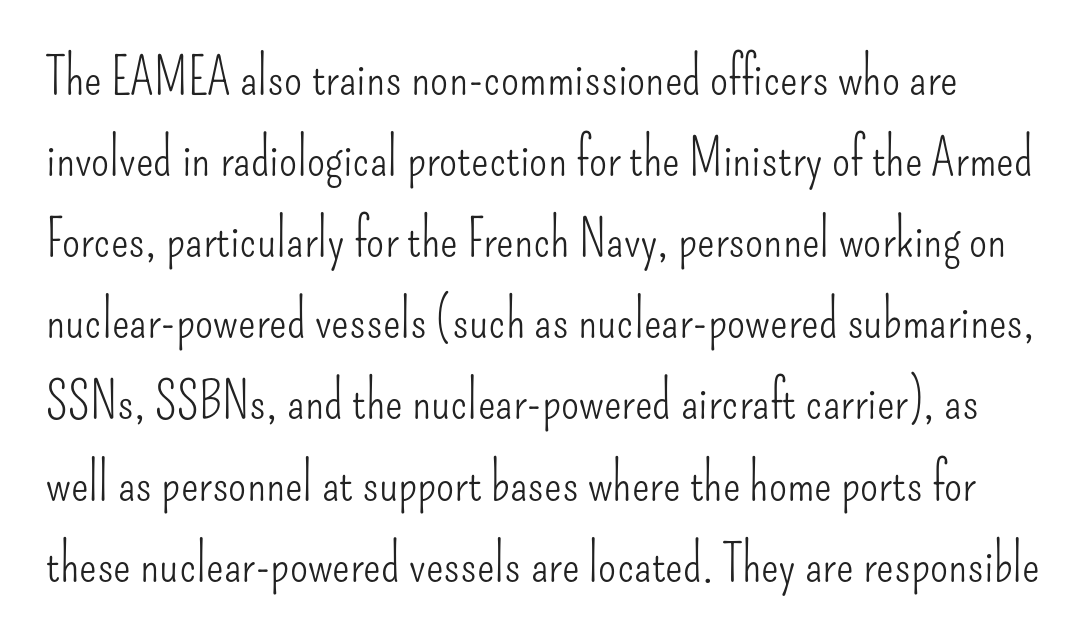
Posture: upright roman. Vertical stems look standard width or narrower in stroke. This is sans-serif lettering, the kind often seen on screens and signage. Horizontal bands of white between lines are of average thickness. A bare baseline throughout the passage.
